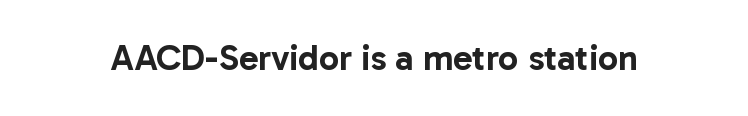
You could not count columns in this text — the font is proportionally spaced. This is roman type, the default non-slanted kind. Short note: letters normally spaced. Clear beneath every line of the passage. Font category for this specimen: sans-serif.
